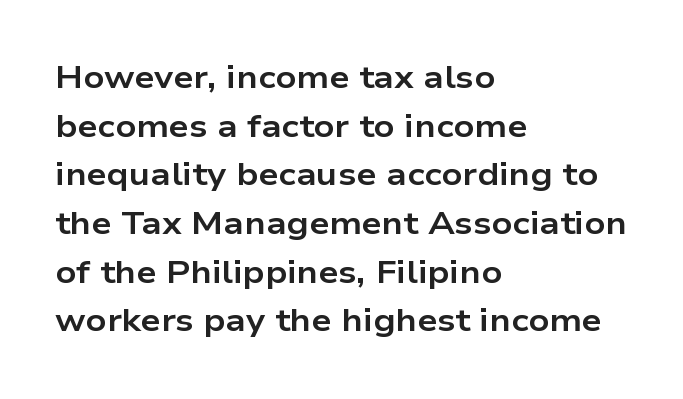
Q: Is the text bold? A: Yes.
Q: Is the text italic (slanted)? A: No, it is upright.
Q: Is the typeface a serif or a sans-serif typeface? A: Sans-serif.
Q: Is the text underlined? A: No.
Q: How is the paragraph aligned? A: Left-aligned.
Q: Is the spacing between letters normal or unusually wide? A: Normal.
Q: Is the spacing between lines tight, normal or loose? A: Normal.
Q: Width (condensed, normal, or wide)? A: Wide.
Q: Stroke contrast? A: Low.
Q: x-height? A: Medium.
Q: Monospaced? A: No.
